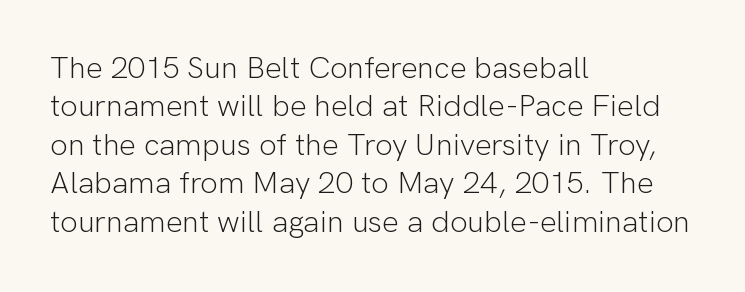
The image shows 31 px light sans-serif type, upright; set left-aligned, line spacing 1.24x, normal letter spacing, not underlined; low stroke contrast and a medium x-height.
